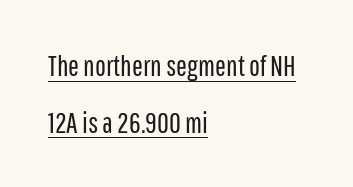
The image shows 29 px regular-weight, condensed sans-serif type, upright; set left-aligned, loose line spacing (1.95x), normal letter spacing, underlined; low stroke contrast and a medium x-height.
